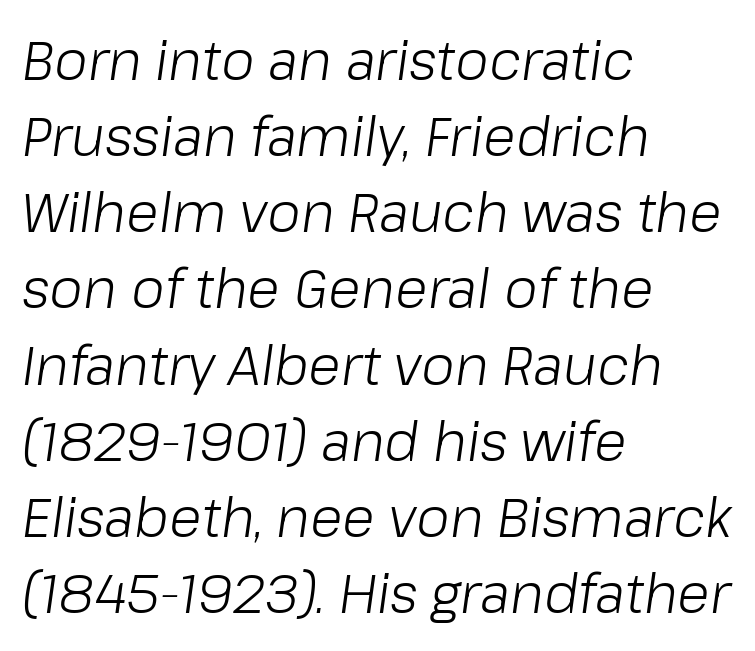
Q: Is the text bold? A: No.
Q: Is the text italic (slanted)? A: Yes, it leans right by about 8 degrees.
Q: Is the text underlined? A: No.
Q: How is the paragraph aligned? A: Left-aligned.
Q: Is the spacing between letters normal or unusually wide? A: Normal.
Q: Is the spacing between lines tight, normal or loose? A: Normal.
Q: Width (condensed, normal, or wide)? A: Normal.
Q: Stroke contrast? A: Low.
Q: x-height? A: Medium.
Q: Monospaced? A: No.
